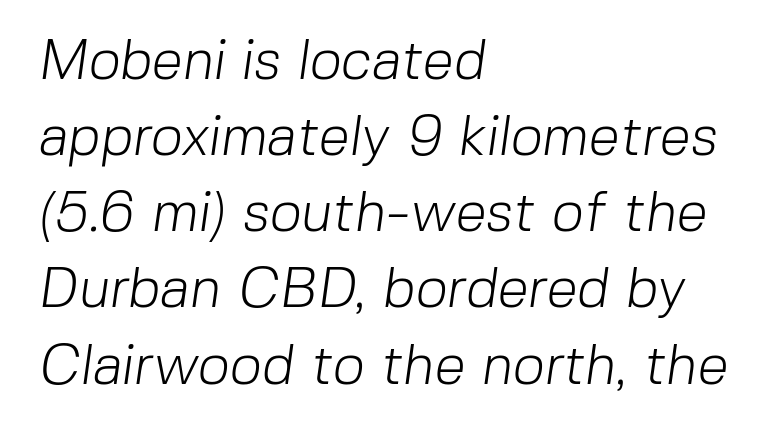
The image shows 56 px light sans-serif type; set left-aligned, normal line spacing (1.36x), normal letter spacing, not underlined; low stroke contrast and a medium x-height.
